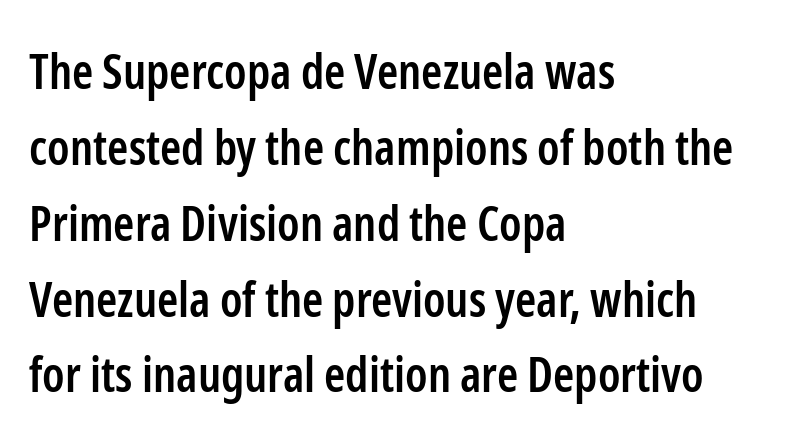
Q: Is the text bold? A: Semi-bold.
Q: Is the text italic (slanted)? A: No, it is upright.
Q: Is the typeface a serif or a sans-serif typeface? A: Sans-serif.
Q: Is the text underlined? A: No.
Q: How is the paragraph aligned? A: Left-aligned.
Q: Is the spacing between letters normal or unusually wide? A: Normal.
Q: Is the spacing between lines tight, normal or loose? A: Normal.
Q: Width (condensed, normal, or wide)? A: Condensed.
Q: Stroke contrast? A: Low.
Q: x-height? A: Medium.
Q: Monospaced? A: No.
